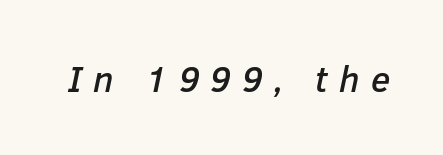
Q: Is the text italic (slanted)? A: Yes, it leans right by about 12 degrees.
Q: Is the text underlined? A: No.
Q: Is the spacing between letters normal or unusually wide? A: Unusually wide.
Q: Width (condensed, normal, or wide)? A: Normal.
Q: Stroke contrast? A: Low.
Q: x-height? A: Medium.
Q: Monospaced? A: No.
